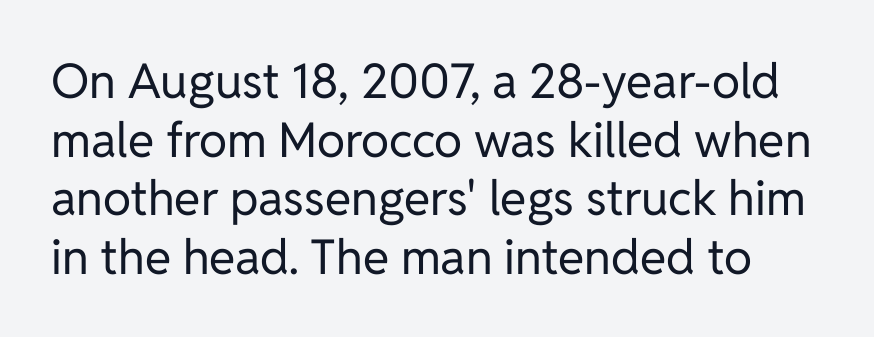
Q: Is the text bold? A: No.
Q: Is the text italic (slanted)? A: No, it is upright.
Q: Is the typeface a serif or a sans-serif typeface? A: Sans-serif.
Q: Is the text underlined? A: No.
Q: Is the spacing between letters normal or unusually wide? A: Normal.
Q: Width (condensed, normal, or wide)? A: Normal.
Q: Stroke contrast? A: Low.
Q: x-height? A: Medium.
Q: Monospaced? A: No.
